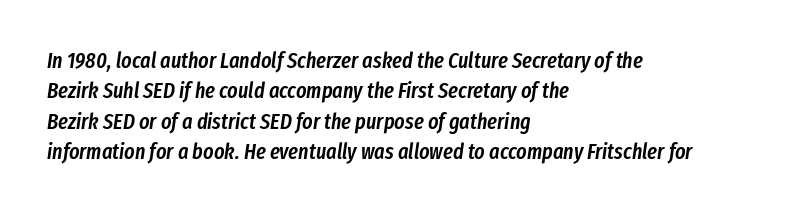
Inter-character spacing is left at the font's built-in metrics. Typesetter's note: demi weight, one step under bold. The ragged edge is on the right, which tells us the setting is flush left. Check under the words: just untouched page. There's an unmistakable incline to the writing here. Baseline-to-baseline distance is the conventional proportion of letter height.
